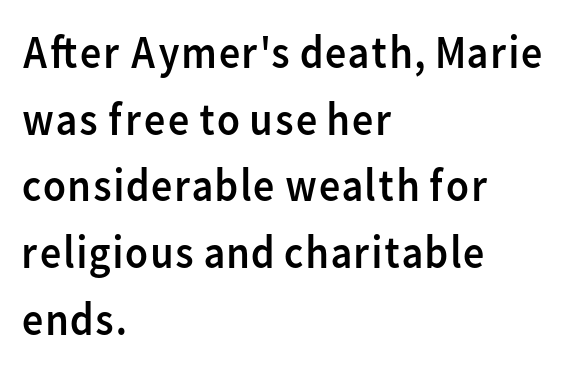
A quiet, ordinary-to-light weight characterises the typeface. Compared with a centered layout, this one pins lines to the left instead. Every stem runs plumb, perpendicular to the baseline. Only glyphs here, with clear space below each row. Are there feet on the stems? There aren't — it's a sans. Line spacing here is normal.
